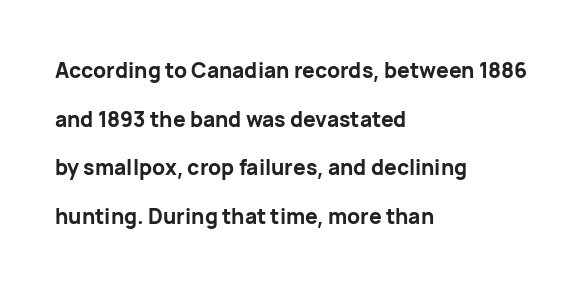
{"italic": "no", "bold": "yes", "underline": "no", "align": "left", "line_spacing": "loose", "line_spacing_ratio": 2.32, "letter_spacing": "normal", "letter_spacing_em": 0.0, "glyph_px": 21}
